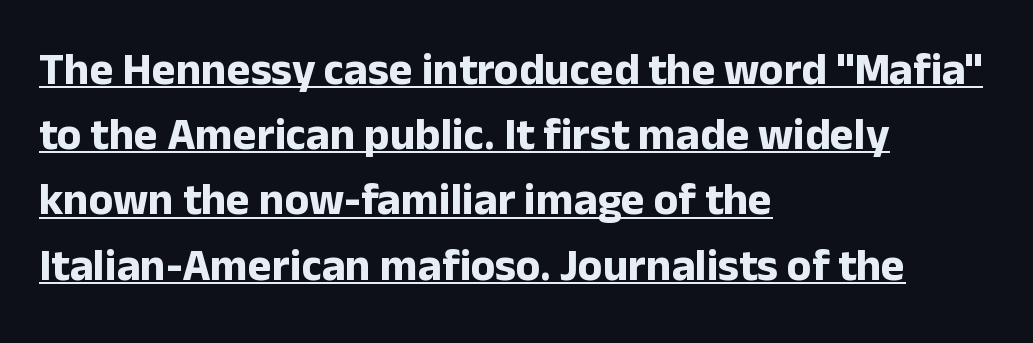
The ragged edge is on the right, which tells us the setting is flush left. A full-strength bold gives these letters their thick strokes. Posture: upright roman. Has an underline been added? It has. Is this a fixed-width face? No — the glyphs have proportional, varying widths. The tracking reads as untouched default to a designer's eye.
